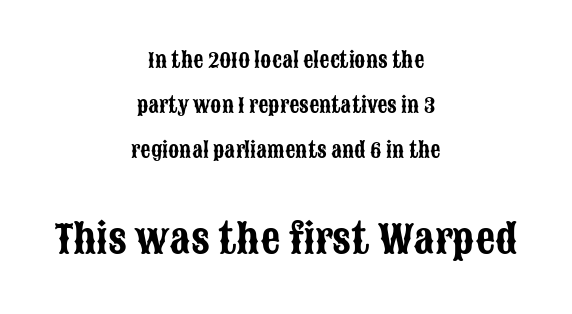
The image shows 39 px condensed sans-serif type, upright; set centered, loose line spacing (2.24x), normal letter spacing, not underlined; the second (bottom) block is 1.95x larger; low stroke contrast and a large x-height.
